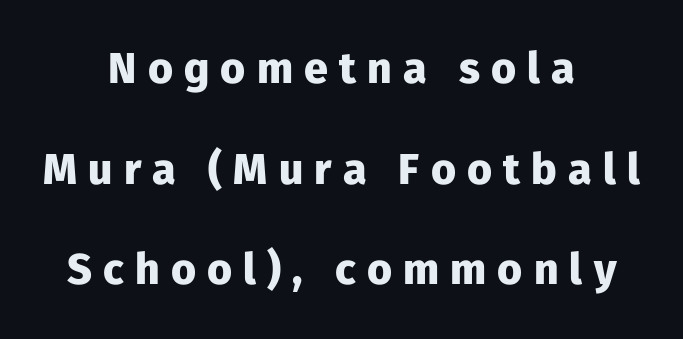
Clear beneath every line of the passage. Here the glyphs are tracked loosely, breaking word shapes into spaced letters. Notice the wide empty band between every row — that's loose leading. Looks like regular typesetting: each glyph gets only the width it needs. Teacher's note: observe the equal gaps on both sides — that is centered alignment.
